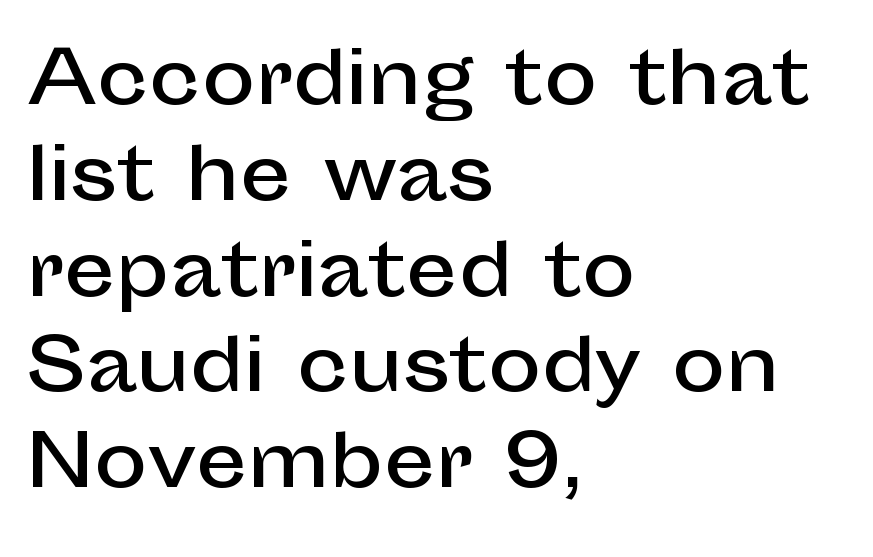
The image shows 72 px sans-serif type, upright; set left-aligned, normal line spacing (1.33x), normal letter spacing, not underlined; low stroke contrast and a medium x-height.
